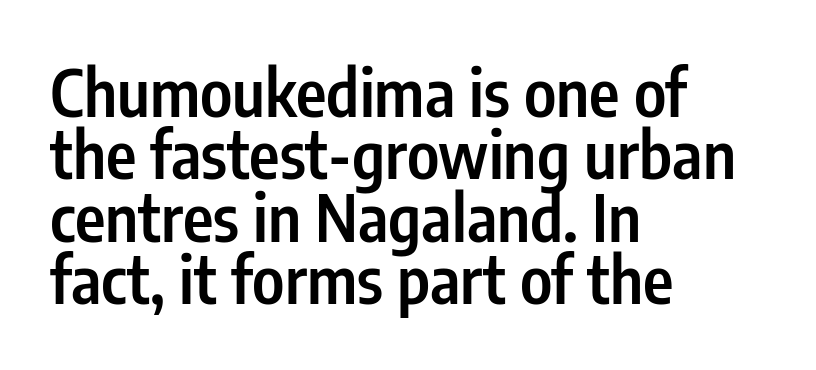
Q: Is the text bold? A: Semi-bold.
Q: Is the text italic (slanted)? A: No, it is upright.
Q: Is the typeface a serif or a sans-serif typeface? A: Sans-serif.
Q: Is the text underlined? A: No.
Q: How is the paragraph aligned? A: Left-aligned.
Q: Is the spacing between letters normal or unusually wide? A: Normal.
Q: Is the spacing between lines tight, normal or loose? A: Tight.
Q: Width (condensed, normal, or wide)? A: Condensed.
Q: Stroke contrast? A: Low.
Q: x-height? A: Medium.
Q: Monospaced? A: No.
